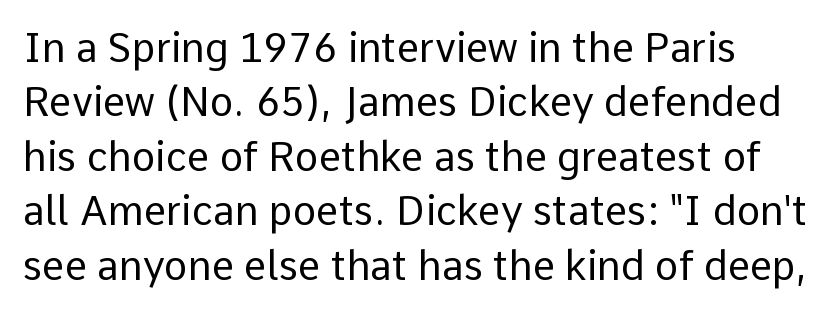
Q: Is the text bold? A: No.
Q: Is the text italic (slanted)? A: No, it is upright.
Q: Is the typeface a serif or a sans-serif typeface? A: Sans-serif.
Q: Is the text underlined? A: No.
Q: Is the spacing between letters normal or unusually wide? A: Normal.
Q: Is the spacing between lines tight, normal or loose? A: Normal.
Q: Width (condensed, normal, or wide)? A: Normal.
Q: Stroke contrast? A: Low.
Q: x-height? A: Medium.
Q: Monospaced? A: No.
